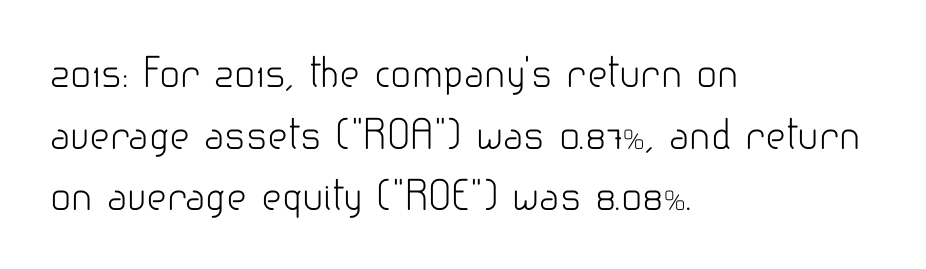
{"serif": "no", "italic": "no", "bold": "no", "weight": "light", "width": "normal", "stroke_contrast": "low", "x_height": "small", "monospaced": "no", "underline": "no", "align": "left", "line_spacing": "normal", "line_spacing_ratio": 1.58, "letter_spacing": "normal", "letter_spacing_em": 0.0, "glyph_px": 39}
